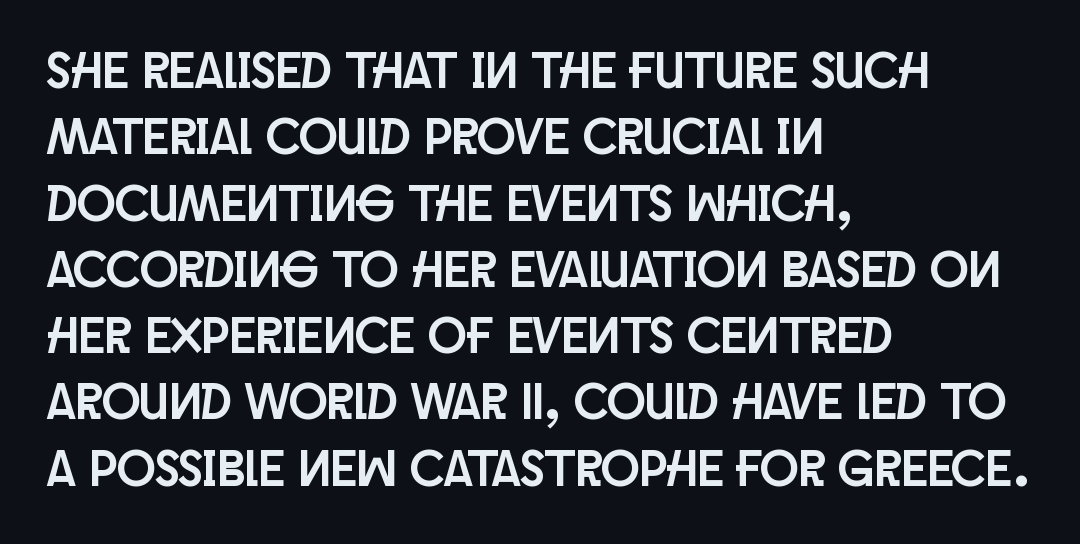
{"serif": "no", "italic": "no", "width": "condensed", "stroke_contrast": "low", "x_height": "large", "monospaced": "no", "underline": "no", "align": "left", "line_spacing": "normal", "line_spacing_ratio": 1.3, "letter_spacing": "normal", "letter_spacing_em": 0.0, "glyph_px": 51}
